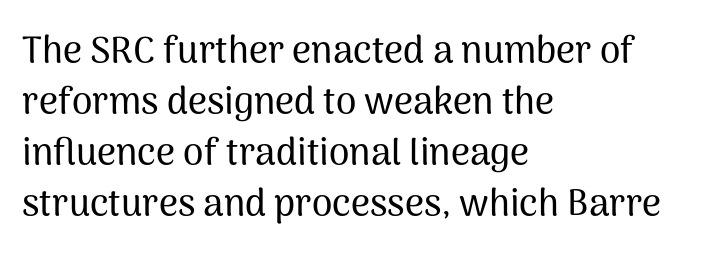
This is roman type, the default non-slanted kind. The paragraph has a hard left edge and a soft right edge. The space between consecutive lines is moderate. Stroke terminals: plain, sans-serif. There is no visible air inserted between adjacent glyphs.
